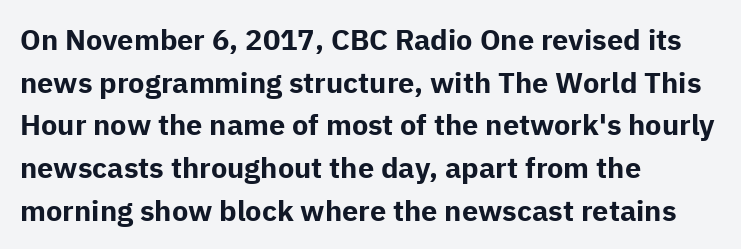
The image shows 29 px bold sans-serif type, upright; set left-aligned, normal line spacing (1.47x), normal letter spacing, not underlined; low stroke contrast and a medium x-height.
